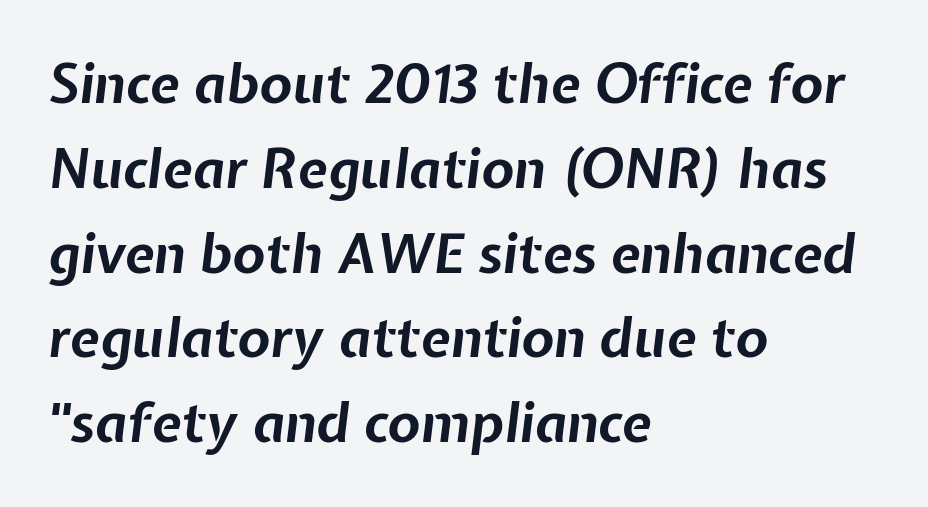
The image shows 54 px bold type, italic (leaning right); set left-aligned, normal line spacing (1.57x), normal letter spacing, not underlined; low stroke contrast and a medium x-height.
